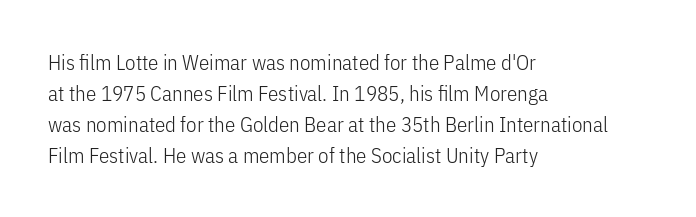
The image shows 21 px text type, upright; set left-aligned, normal line spacing (1.47x), normal letter spacing, not underlined.
